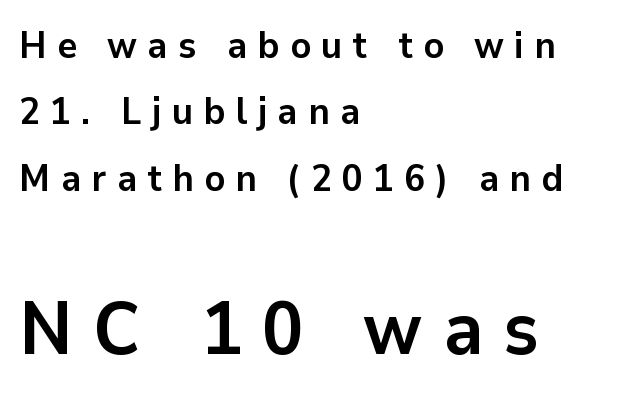
The image shows 75 px semibold sans-serif type, upright; set left-aligned, line spacing 1.75x, unusually wide letter spacing (+0.27 em), not underlined; the second (bottom) block is 1.97x larger; low stroke contrast and a medium x-height.
